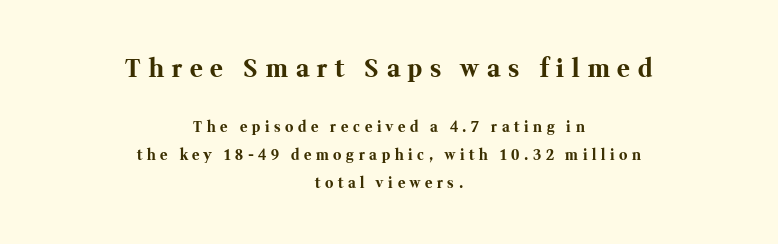
Rows of type keep a wide berth in the vertical direction. Descender tails drop into unmarked territory. Compared with typical body copy, the letter spacing here is much looser. Stroke thickness is high; the sample reads as a true bold. The paragraph has two soft edges and a firm central axis.
